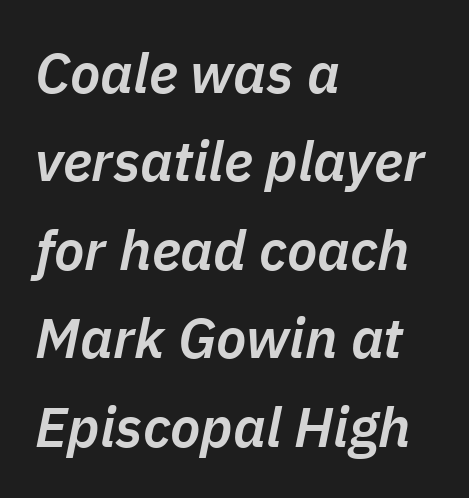
In CSS terms this would be text-align: left. Spacing between characters is what you'd get straight out of the box. Emphasis-style slanted type is in use. Interline gaps are of average width in this sample.
